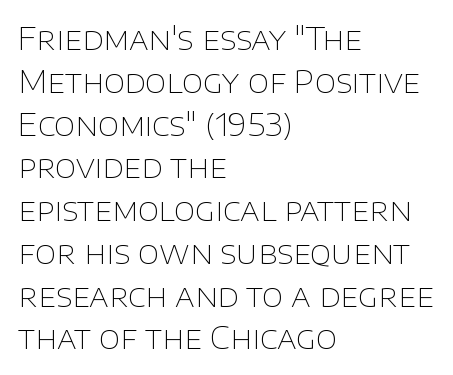
The image shows 31 px thin sans-serif type, upright; set left-aligned, normal line spacing (1.38x), normal letter spacing, not underlined; low stroke contrast and a large x-height.
